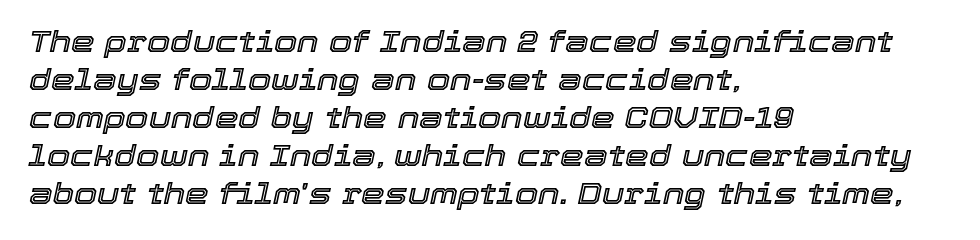
Q: Is the text italic (slanted)? A: Yes, it leans right by about 12 degrees.
Q: Is the text underlined? A: No.
Q: How is the paragraph aligned? A: Left-aligned.
Q: Is the spacing between letters normal or unusually wide? A: Normal.
Q: Is the spacing between lines tight, normal or loose? A: Normal.
Q: Width (condensed, normal, or wide)? A: Normal.
Q: x-height? A: Medium.
Q: Monospaced? A: No.
